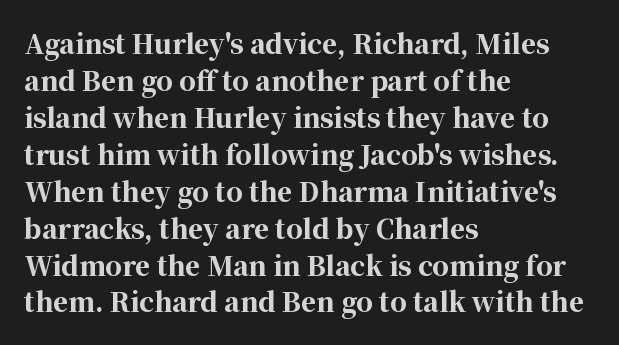
Q: Is the text bold? A: Yes.
Q: Is the text italic (slanted)? A: No, it is upright.
Q: Is the text underlined? A: No.
Q: How is the paragraph aligned? A: Left-aligned.
Q: Is the spacing between letters normal or unusually wide? A: Normal.
Q: Is the spacing between lines tight, normal or loose? A: Normal.
